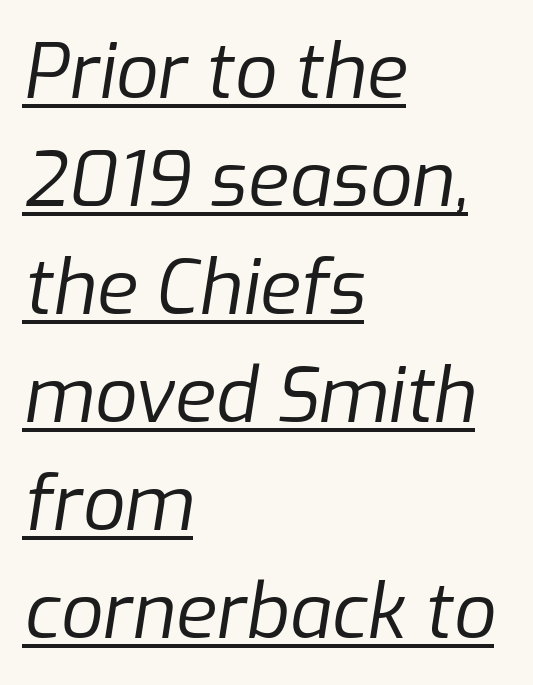
Q: Is the text bold? A: No.
Q: Is the text italic (slanted)? A: Yes, it leans right by about 9 degrees.
Q: Is the text underlined? A: Yes.
Q: How is the paragraph aligned? A: Left-aligned.
Q: Is the spacing between letters normal or unusually wide? A: Normal.
Q: Is the spacing between lines tight, normal or loose? A: Normal.
Q: Width (condensed, normal, or wide)? A: Normal.
Q: Stroke contrast? A: Low.
Q: x-height? A: Medium.
Q: Monospaced? A: No.
